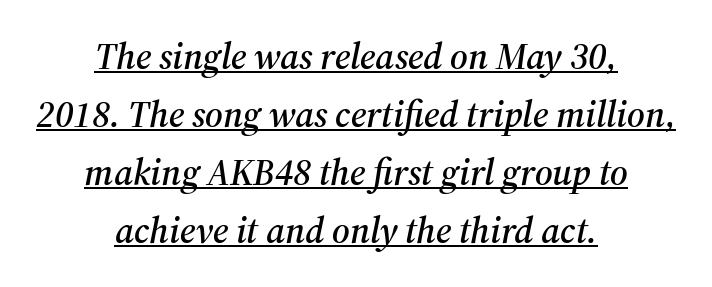
The image shows 37 px serif type, italic (leaning right); set centered, normal line spacing (1.57x), normal letter spacing, underlined; medium stroke contrast and a medium x-height.
